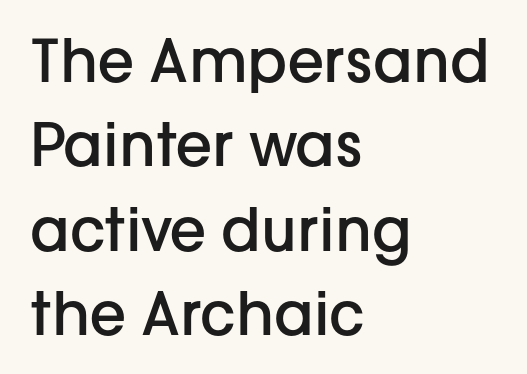
The image shows 59 px semibold sans-serif type, upright; set left-aligned, normal line spacing (1.43x), normal letter spacing, not underlined; low stroke contrast and a medium x-height.
